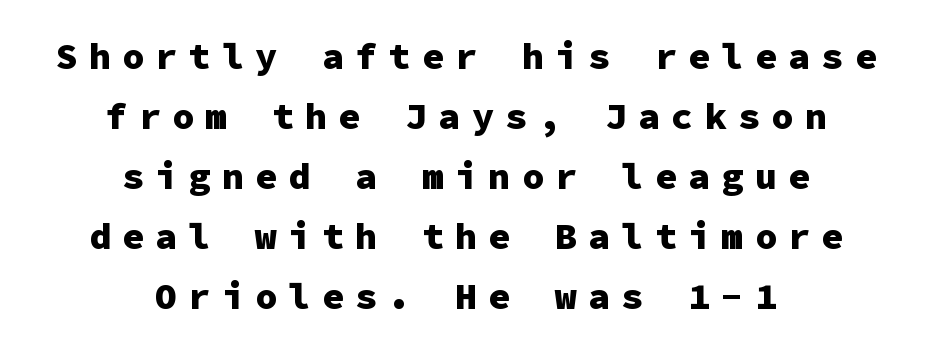
The image shows 37 px heavy sans-serif type, upright, monospaced; set centered, normal line spacing (1.62x), unusually wide letter spacing (+0.3 em), not underlined; low stroke contrast and a medium x-height.
